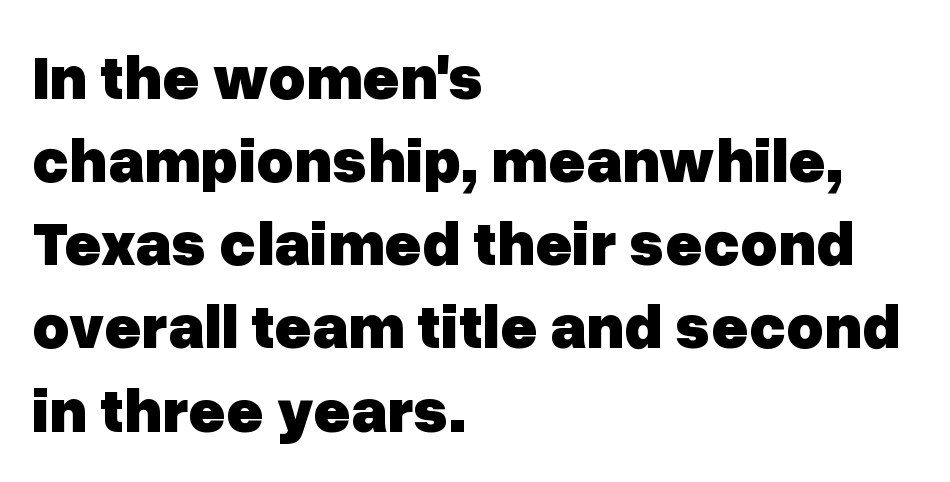
{"serif": "no", "italic": "no", "bold": "yes", "weight": "heavy", "width": "normal", "stroke_contrast": "low", "x_height": "medium", "monospaced": "no", "underline": "no", "align": "left", "line_spacing": "normal", "line_spacing_ratio": 1.32, "letter_spacing": "normal", "letter_spacing_em": 0.0, "glyph_px": 63}
